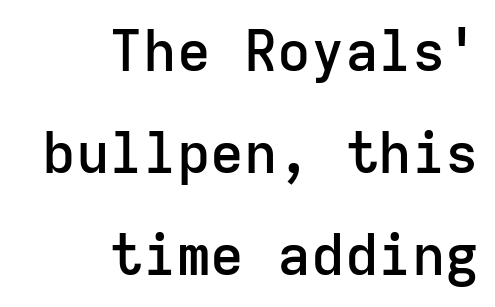
Q: Is the text bold? A: Semi-bold.
Q: Is the text italic (slanted)? A: No, it is upright.
Q: Is the typeface a serif or a sans-serif typeface? A: Sans-serif.
Q: Is the text underlined? A: No.
Q: How is the paragraph aligned? A: Right-aligned.
Q: Is the spacing between letters normal or unusually wide? A: Normal.
Q: Width (condensed, normal, or wide)? A: Normal.
Q: Stroke contrast? A: Low.
Q: x-height? A: Medium.
Q: Monospaced? A: Yes.
